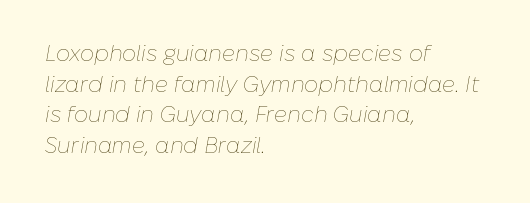
Q: Is the text bold? A: No.
Q: Is the text italic (slanted)? A: Yes, it leans right by about 10 degrees.
Q: Is the text underlined? A: No.
Q: How is the paragraph aligned? A: Left-aligned.
Q: Is the spacing between letters normal or unusually wide? A: Normal.
Q: Is the spacing between lines tight, normal or loose? A: Normal.
